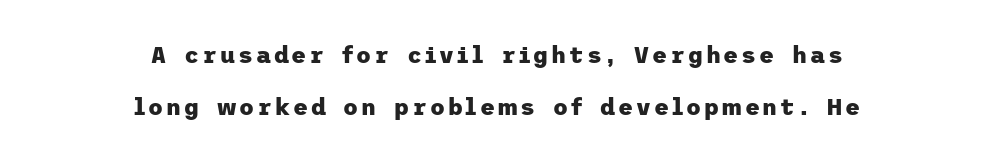
The image shows 23 px bold type, upright; set centered, loose line spacing (2.27x), not underlined.
